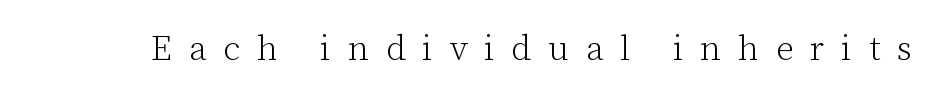
{"serif": "yes", "italic": "no", "bold": "no", "weight": "light", "width": "normal", "stroke_contrast": "low", "x_height": "medium", "monospaced": "no", "underline": "no", "letter_spacing": "wide", "letter_spacing_em": 0.48, "glyph_px": 35}
